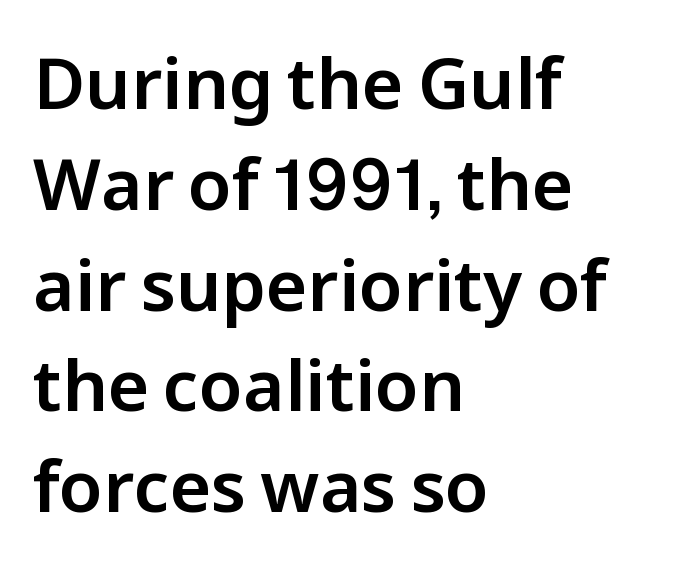
Looks like regular typesetting: each glyph gets only the width it needs. Every stem runs plumb, perpendicular to the baseline. Observe the ordinary spacing: letters are neighbours, not strangers. Leading: standard.
